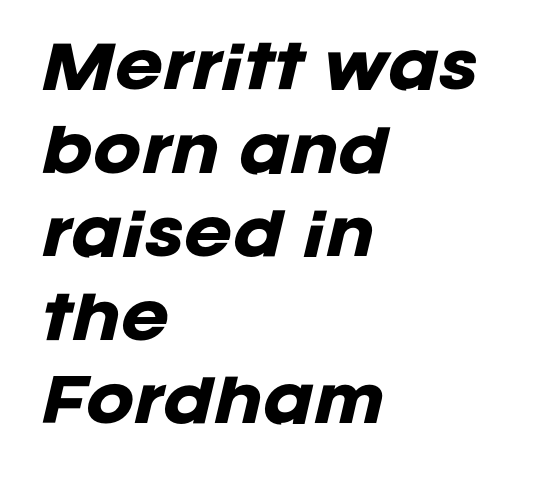
Short note: letters normally spaced. Notice how the passage keeps a crisp vertical edge on the left only. Horizontal bands of white between lines are of average thickness. Here the designer chose a conventional face with non-uniform glyph widths. The zone under the glyphs is completely vacant.
